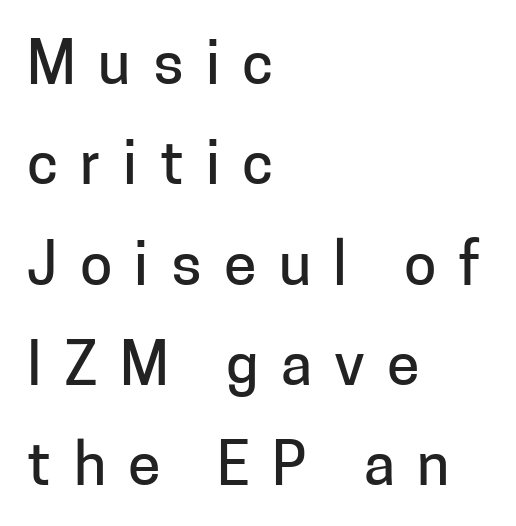
Q: Is the text italic (slanted)? A: No, it is upright.
Q: Is the typeface a serif or a sans-serif typeface? A: Sans-serif.
Q: Is the text underlined? A: No.
Q: How is the paragraph aligned? A: Left-aligned.
Q: Is the spacing between letters normal or unusually wide? A: Unusually wide.
Q: Is the spacing between lines tight, normal or loose? A: Normal.
Q: Width (condensed, normal, or wide)? A: Normal.
Q: Stroke contrast? A: Low.
Q: x-height? A: Medium.
Q: Monospaced? A: No.
